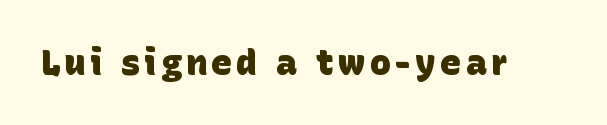
The image shows 35 px heavy sans-serif type; set not underlined; low stroke contrast and a large x-height.
